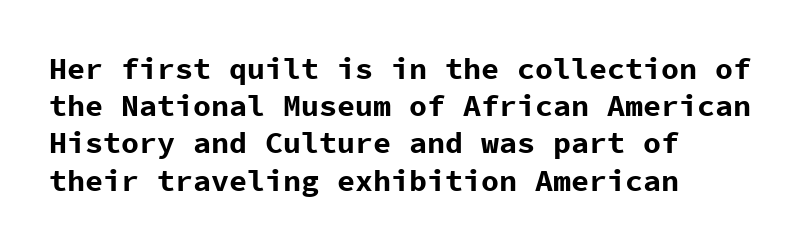
The image shows 30 px bold sans-serif type, upright, monospaced; set left-aligned, line spacing 1.24x, normal letter spacing, not underlined; low stroke contrast and a medium x-height.
